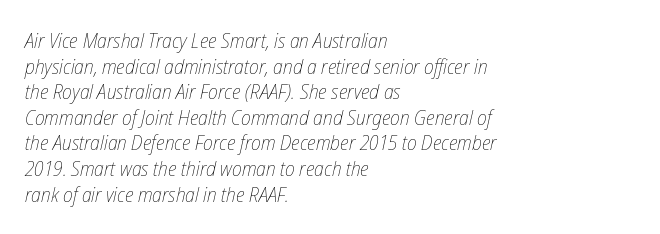
{"italic": "yes", "lean": "right", "slant_degrees": 12, "bold": "no", "underline": "no", "align": "left", "line_spacing_ratio": 1.22, "letter_spacing": "normal", "letter_spacing_em": 0.0, "glyph_px": 21}
